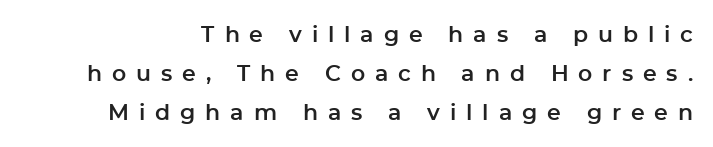
{"italic": "no", "underline": "no", "line_spacing_ratio": 1.78, "letter_spacing": "wide", "letter_spacing_em": 0.45, "glyph_px": 22}
